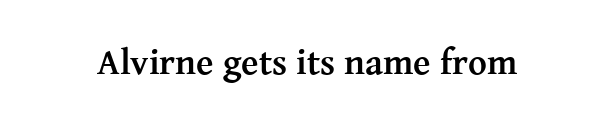
Q: Is the text bold? A: Yes.
Q: Is the text italic (slanted)? A: No, it is upright.
Q: Is the typeface a serif or a sans-serif typeface? A: Serif.
Q: Is the text underlined? A: No.
Q: Is the spacing between letters normal or unusually wide? A: Normal.
Q: Width (condensed, normal, or wide)? A: Normal.
Q: Stroke contrast? A: Medium.
Q: x-height? A: Medium.
Q: Monospaced? A: No.
